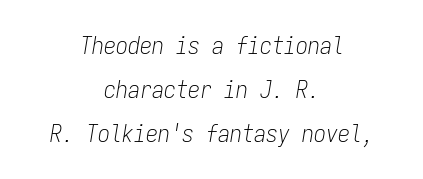
The image shows 24 px text type, italic (leaning right); set centered, line spacing 1.83x, normal letter spacing, not underlined.
